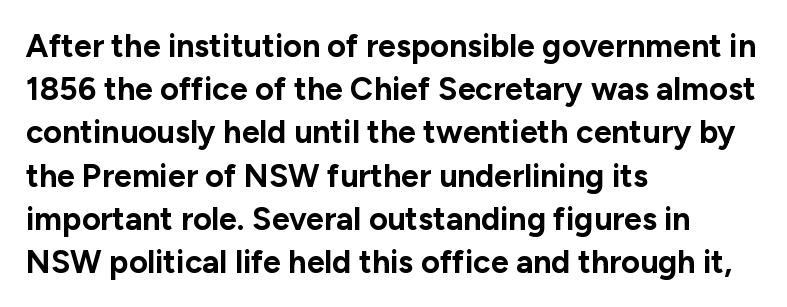
{"serif": "no", "italic": "no", "bold": "yes", "weight": "bold", "width": "normal", "stroke_contrast": "low", "x_height": "medium", "monospaced": "no", "underline": "no", "align": "left", "line_spacing": "normal", "line_spacing_ratio": 1.35, "letter_spacing": "normal", "letter_spacing_em": 0.0, "glyph_px": 32}
